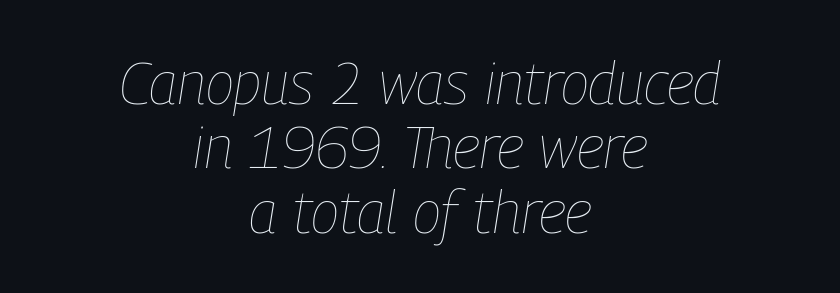
Looks like regular typesetting: each glyph gets only the width it needs. The horizontal fit of the characters is conventional and even. The glyphs look as if they've been sheared to an angle. How would I describe the line gaps? Narrow and economical. Nobody drew a line under any word here. Both edges are ragged and mirror each other, which tells us the setting is centered.
